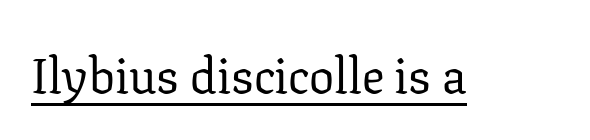
The image shows 50 px regular-weight serif type, upright; set normal letter spacing, underlined; low stroke contrast and a medium x-height.
